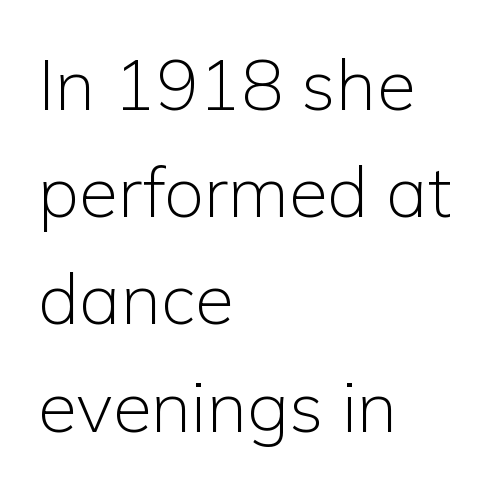
The specimen omits any rule beneath the text block's lines. Nothing unusual about the tracking: characters are spaced as the font intends. Classification — sans serif. Each line starts at the same left margin while the right side varies. On a weight scale, this lands at 450 or below. Ordinary non-slanted type is in use.
